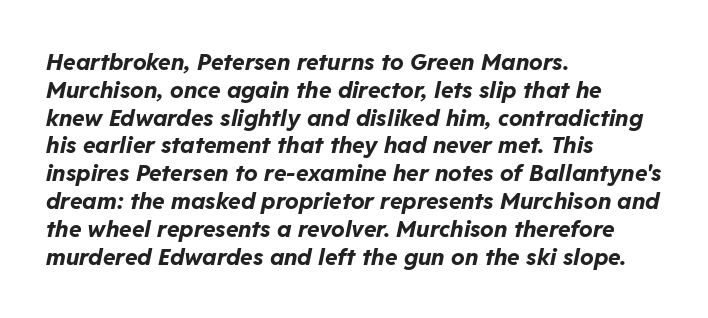
The image shows 23 px bold type, italic (leaning right); set left-aligned, line spacing 1.21x, normal letter spacing, not underlined.
